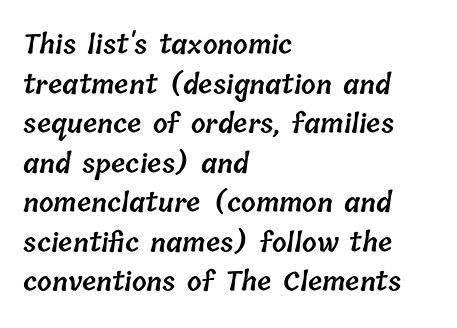
The image shows 26 px text type; set left-aligned, normal line spacing (1.52x), normal letter spacing, not underlined.
